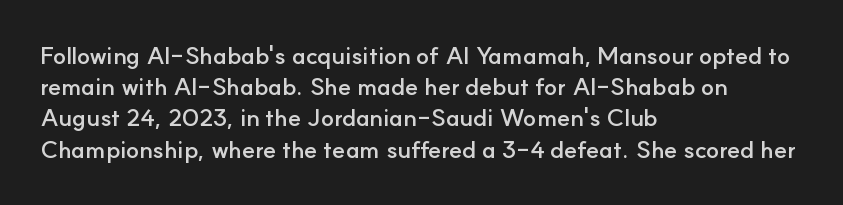
The image shows 24 px bold type, upright; set left-aligned, normal line spacing (1.3x), normal letter spacing, not underlined.
